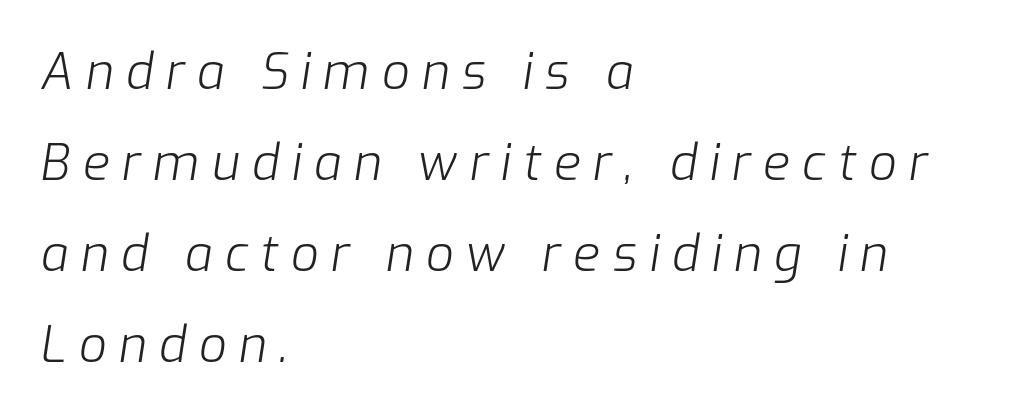
The image shows 49 px light type, italic (leaning right); set left-aligned, line spacing 1.86x, unusually wide letter spacing (+0.25 em), not underlined; low stroke contrast and a medium x-height.
